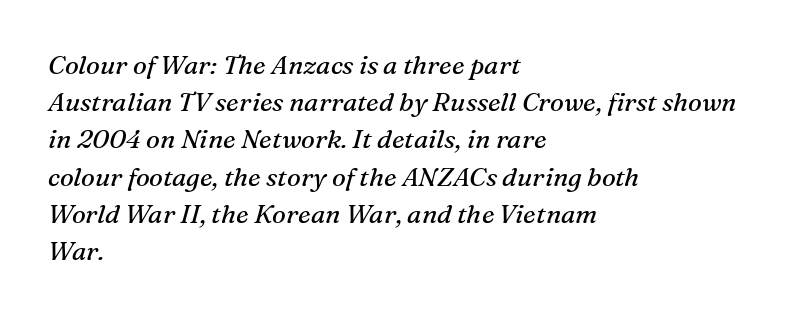
The image shows 26 px text type, italic (leaning right); set left-aligned, normal line spacing (1.43x), normal letter spacing, not underlined.
